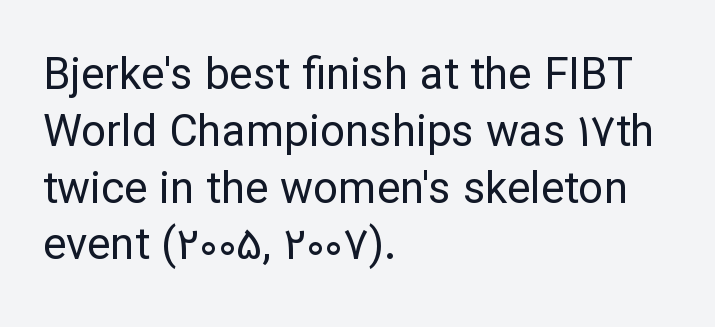
The weight tops out at a normal text grade. A clean baseline with only descenders dipping below it. Varying glyph widths throughout — classic text-font behaviour. The ragged edge is on the right, which tells us the setting is flush left.
